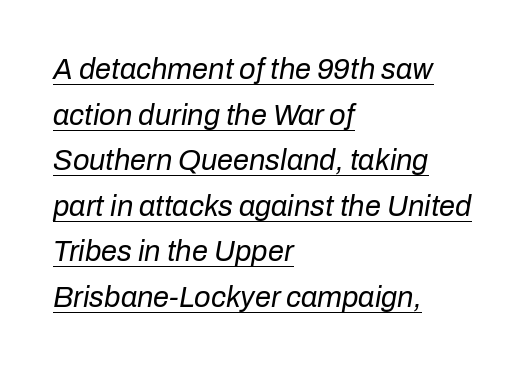
The specimen includes a rule beneath the text block's lines. The space between consecutive lines is moderate. Here the glyphs are tracked normally, forming tight word shapes. Line starts are locked; line ends wander. Each letter keeps its own natural width here, so spacing adapts to shape.
